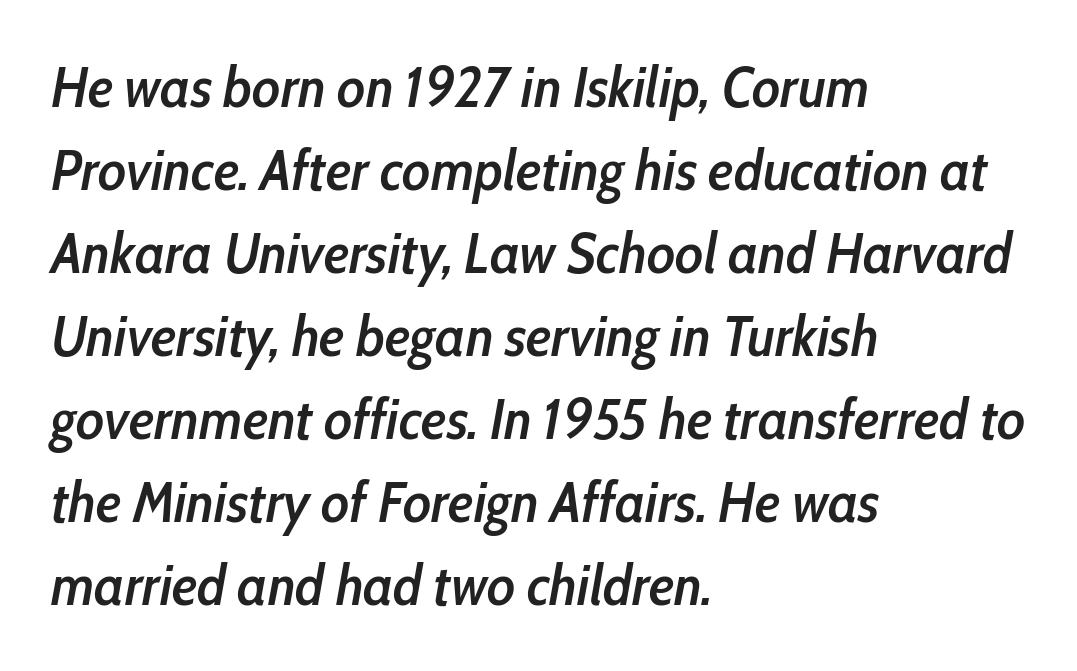
{"italic": "yes", "lean": "right", "slant_degrees": 10, "bold": "semi", "weight": "semibold", "width": "condensed", "stroke_contrast": "low", "x_height": "medium", "monospaced": "no", "underline": "no", "align": "left", "line_spacing": "normal", "line_spacing_ratio": 1.43, "letter_spacing": "normal", "letter_spacing_em": 0.0, "glyph_px": 58}
